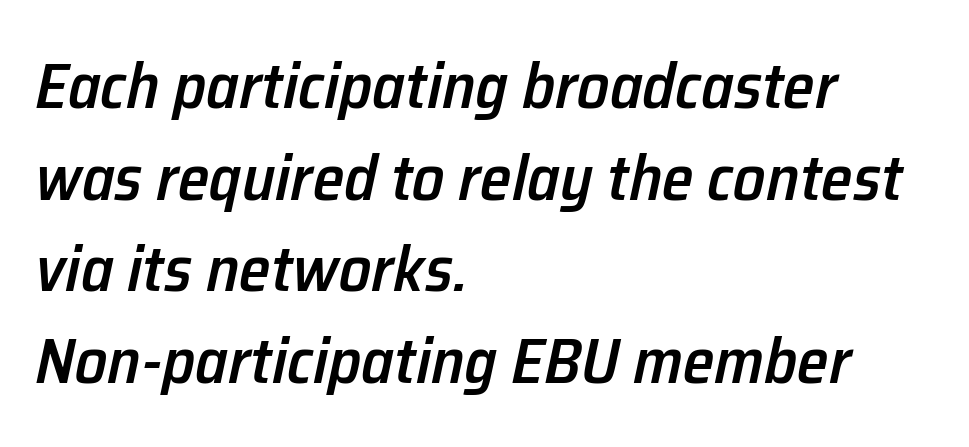
The image shows 64 px semibold type, italic (leaning right); set left-aligned, normal line spacing (1.43x), normal letter spacing, not underlined; low stroke contrast and a medium x-height.
